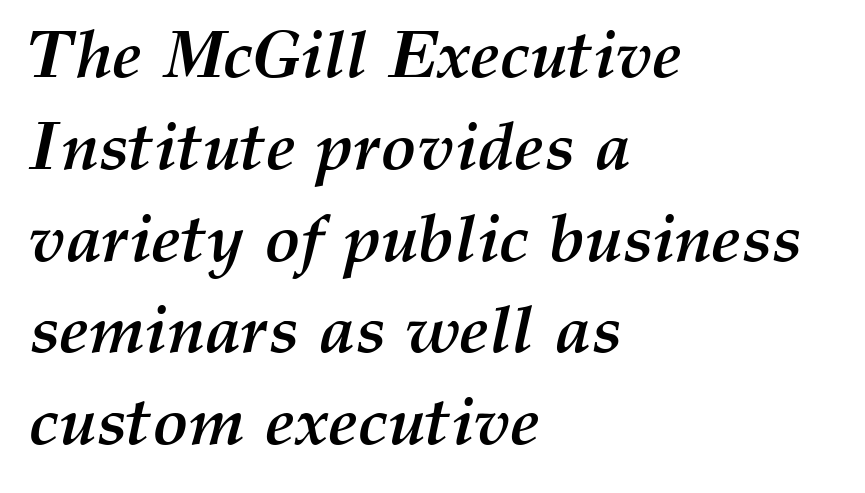
The image shows 67 px semibold type, italic (leaning right); set left-aligned, normal line spacing (1.37x), normal letter spacing, not underlined; medium stroke contrast and a medium x-height.
